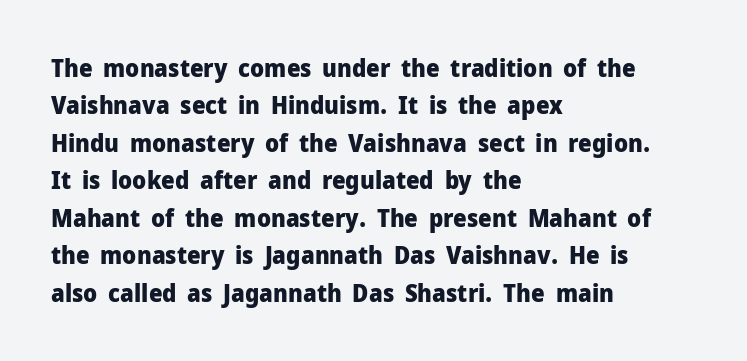
Underline: absent. Strokes here are thick enough to call this a true bold. This block has exactly the height ordinary leading produces. Standard letterfit; no display-style spreading of the glyphs. The lines are quadded left.
